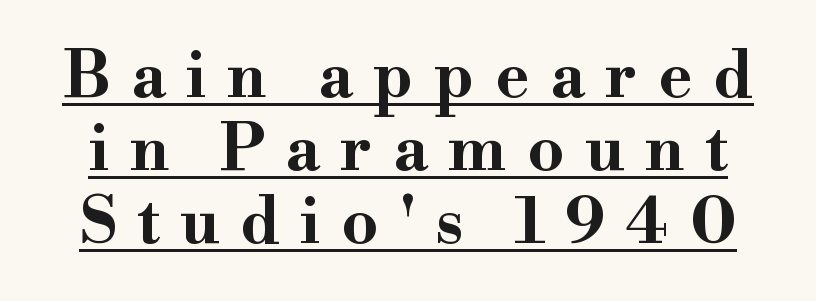
Students, observe: this is what under-led, compact text looks like. The letters are bold, with thick, heavy strokes. In terms of letterform style, serifs are clearly present. Inter-character spacing is expanded well beyond the font's built-in metrics.
